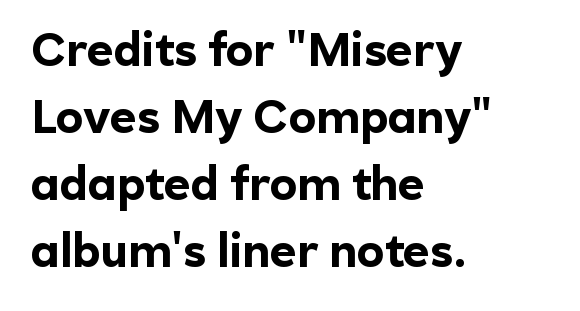
Is this a sans? Yes — the strokes have no serifs. Normally led — the rows are evenly, conventionally spaced. Tall strokes in this sample are plumb rather than angled. How are the letters spaced? Ordinarily, with no added tracking. Visually the block forms a straight wall on the left and a jagged coastline on the right. Rule under the text: the space is simply empty.
